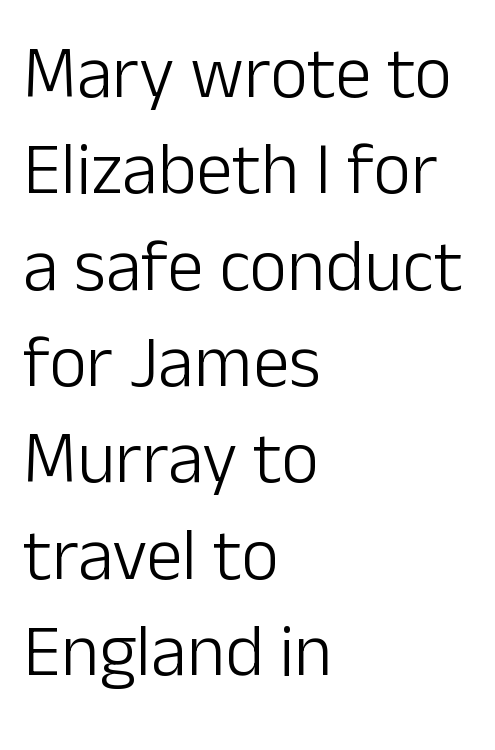
Q: Is the text bold? A: No.
Q: Is the text italic (slanted)? A: No, it is upright.
Q: Is the typeface a serif or a sans-serif typeface? A: Sans-serif.
Q: Is the text underlined? A: No.
Q: How is the paragraph aligned? A: Left-aligned.
Q: Is the spacing between letters normal or unusually wide? A: Normal.
Q: Is the spacing between lines tight, normal or loose? A: Normal.
Q: Width (condensed, normal, or wide)? A: Normal.
Q: Stroke contrast? A: Low.
Q: x-height? A: Medium.
Q: Monospaced? A: No.
